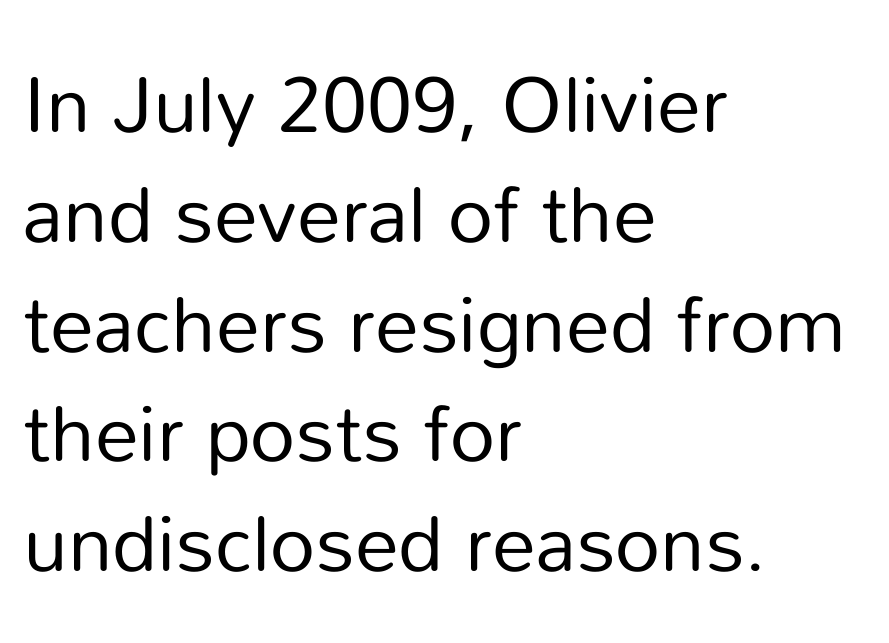
Q: Is the text bold? A: No.
Q: Is the text italic (slanted)? A: No, it is upright.
Q: Is the typeface a serif or a sans-serif typeface? A: Sans-serif.
Q: Is the text underlined? A: No.
Q: How is the paragraph aligned? A: Left-aligned.
Q: Is the spacing between letters normal or unusually wide? A: Normal.
Q: Is the spacing between lines tight, normal or loose? A: Normal.
Q: Width (condensed, normal, or wide)? A: Normal.
Q: Stroke contrast? A: Low.
Q: x-height? A: Medium.
Q: Monospaced? A: No.
